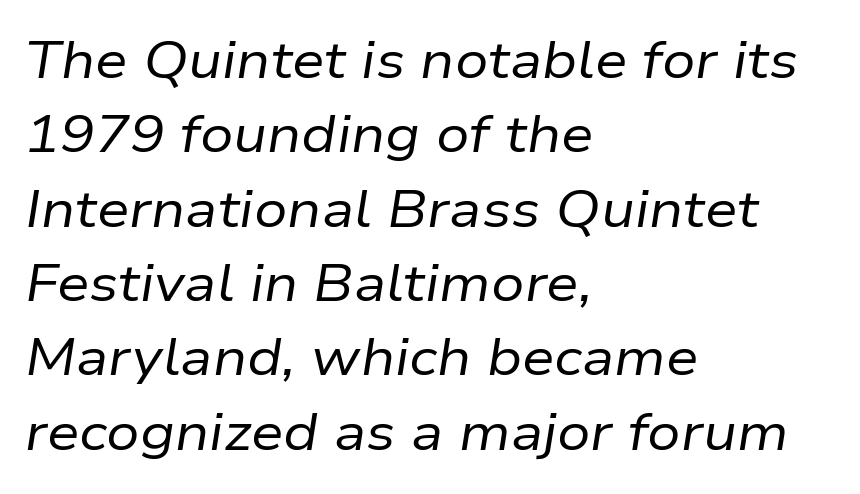
{"italic": "yes", "lean": "right", "slant_degrees": 9, "bold": "no", "weight": "regular", "width": "normal", "stroke_contrast": "low", "x_height": "medium", "monospaced": "no", "underline": "no", "align": "left", "line_spacing": "normal", "line_spacing_ratio": 1.43, "letter_spacing": "normal", "letter_spacing_em": 0.0, "glyph_px": 52}
